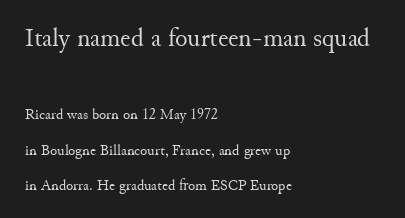
No heavy texture on the line: the type isn't bold. Leading: increased. The specimen omits any rule beneath the text block's lines. These lines were composed using upright roman letters.
